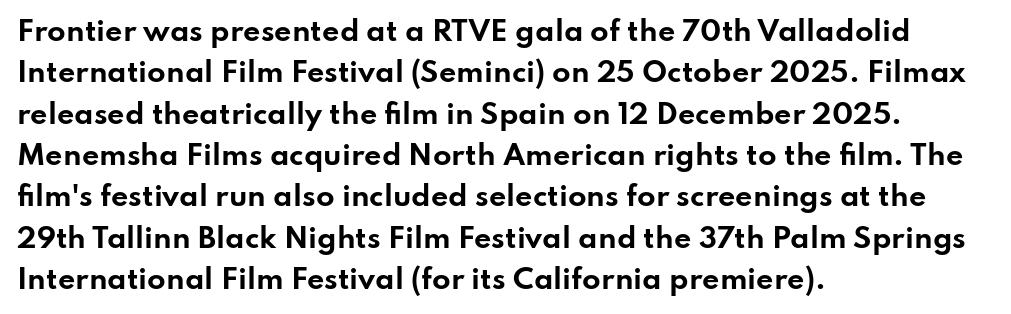
{"italic": "no", "bold": "yes", "underline": "no", "align": "left", "line_spacing": "normal", "line_spacing_ratio": 1.53, "letter_spacing": "normal", "letter_spacing_em": 0.0, "glyph_px": 27}
